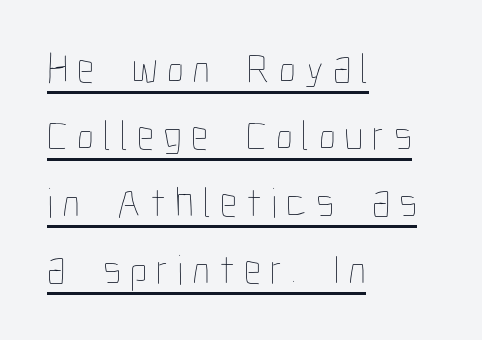
{"italic": "no", "bold": "no", "weight": "thin", "width": "condensed", "stroke_contrast": "low", "x_height": "medium", "monospaced": "no", "underline": "yes", "align": "left", "line_spacing": "normal", "line_spacing_ratio": 1.56, "letter_spacing": "wide", "letter_spacing_em": 0.21, "glyph_px": 43}
